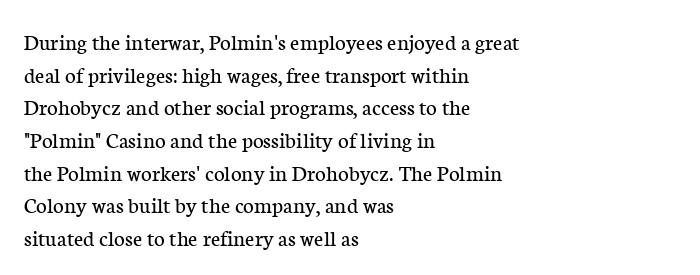
{"italic": "no", "bold": "no", "underline": "no", "align": "left", "line_spacing": "normal", "line_spacing_ratio": 1.42, "letter_spacing": "normal", "letter_spacing_em": 0.0, "glyph_px": 23}
